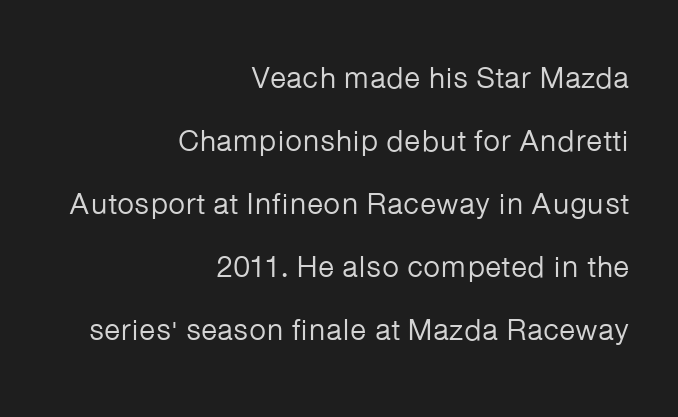
Q: Is the text bold? A: No.
Q: Is the text italic (slanted)? A: No, it is upright.
Q: Is the typeface a serif or a sans-serif typeface? A: Sans-serif.
Q: Is the text underlined? A: No.
Q: How is the paragraph aligned? A: Right-aligned.
Q: Is the spacing between letters normal or unusually wide? A: Normal.
Q: Is the spacing between lines tight, normal or loose? A: Loose.
Q: Width (condensed, normal, or wide)? A: Normal.
Q: Stroke contrast? A: Low.
Q: x-height? A: Medium.
Q: Monospaced? A: No.
